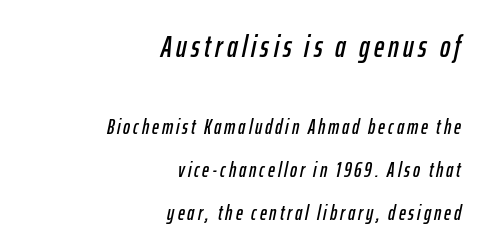
The image shows 31 px condensed type, italic (leaning right); set right-aligned, loose line spacing (2.06x), not underlined; the first (top) block is 1.48x larger; low stroke contrast and a medium x-height.
